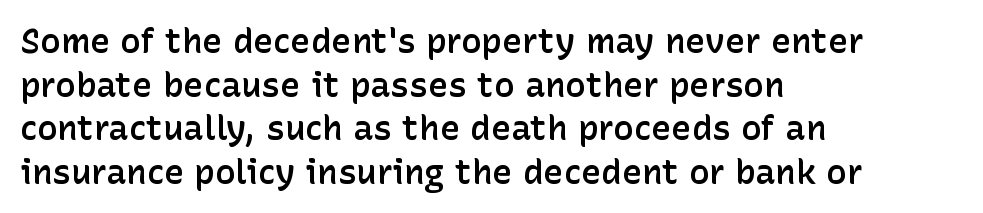
Q: Is the text bold? A: Semi-bold.
Q: Is the text italic (slanted)? A: No, it is upright.
Q: Is the typeface a serif or a sans-serif typeface? A: Sans-serif.
Q: Is the text underlined? A: No.
Q: How is the paragraph aligned? A: Left-aligned.
Q: Is the spacing between letters normal or unusually wide? A: Normal.
Q: Is the spacing between lines tight, normal or loose? A: Normal.
Q: Width (condensed, normal, or wide)? A: Normal.
Q: Stroke contrast? A: Low.
Q: x-height? A: Medium.
Q: Monospaced? A: No.
